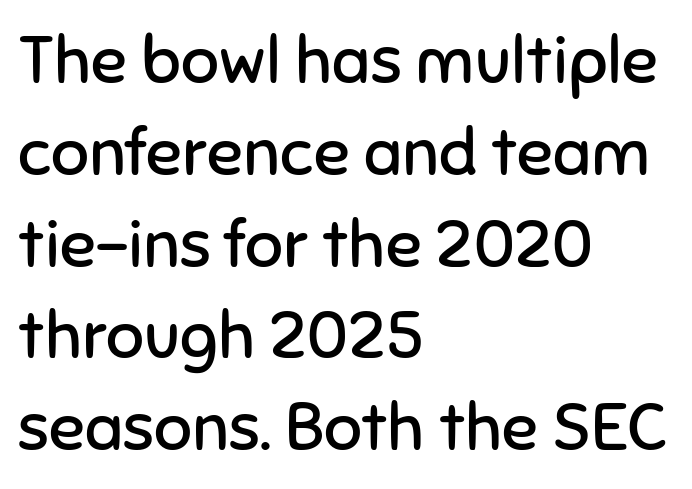
The image shows 67 px regular-weight sans-serif type, upright; set left-aligned, normal line spacing (1.37x), normal letter spacing, not underlined; low stroke contrast and a medium x-height.
